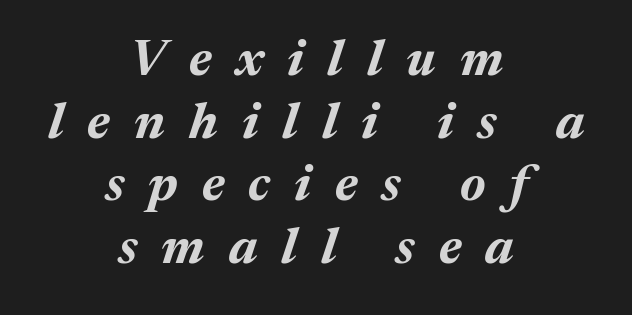
Thick stems and heavy bowls — unmistakably bold. Italic: yes, the glyphs are oblique. Short note: letters widely spaced. A student would call this center alignment; a typographer would say set centered.
